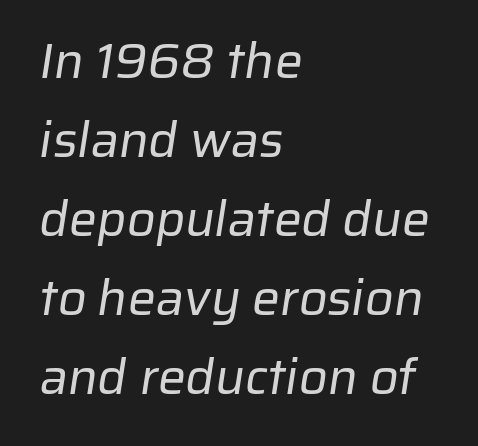
{"serif": "no", "bold": "no", "weight": "regular", "width": "normal", "stroke_contrast": "low", "x_height": "medium", "monospaced": "no", "underline": "no", "align": "left", "line_spacing": "normal", "line_spacing_ratio": 1.58, "letter_spacing": "normal", "letter_spacing_em": 0.0, "glyph_px": 50}
